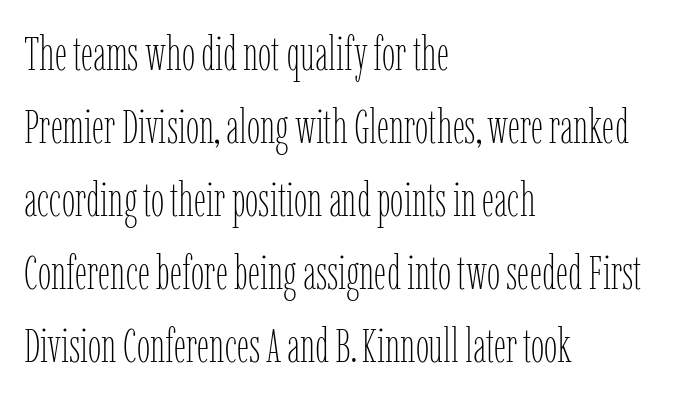
The image shows 48 px thin, condensed type, upright; set left-aligned, normal line spacing (1.52x), normal letter spacing, not underlined; low stroke contrast and a medium x-height.
